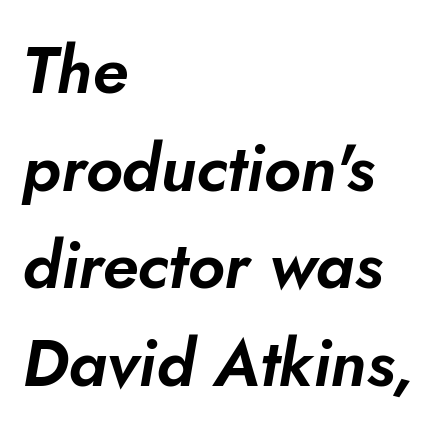
{"italic": "yes", "lean": "right", "slant_degrees": 10, "width": "normal", "stroke_contrast": "low", "x_height": "small", "monospaced": "no", "underline": "no", "align": "left", "line_spacing": "normal", "line_spacing_ratio": 1.48, "letter_spacing": "normal", "letter_spacing_em": 0.0, "glyph_px": 66}
